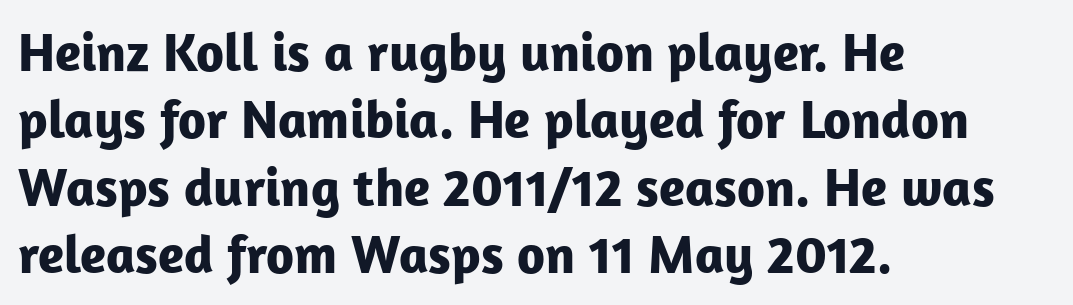
The image shows 54 px bold sans-serif type, upright; set left-aligned, normal line spacing (1.25x), normal letter spacing, not underlined; low stroke contrast and a medium x-height.
